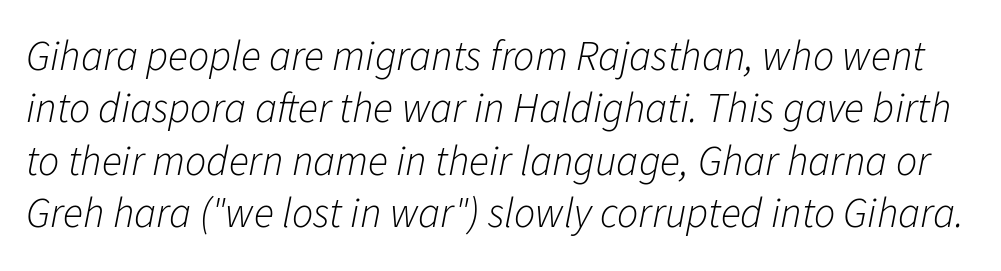
The image shows 42 px light type, italic (leaning right); set normal line spacing (1.25x), normal letter spacing, not underlined; low stroke contrast and a medium x-height.
